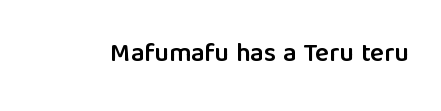
Ascenders rise straight up at ninety degrees. The typesetting leans somewhat heavy: a semibold. Observe the ordinary spacing: letters are neighbours, not strangers. Only glyphs here, with clear space below each row.
